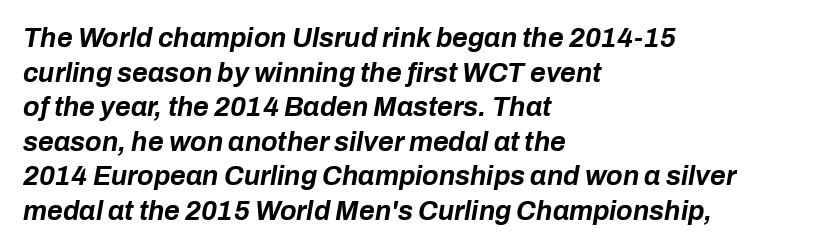
The image shows 27 px bold type, italic (leaning right); set left-aligned, normal line spacing (1.28x), normal letter spacing, not underlined.
